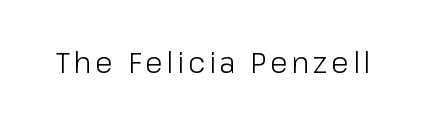
Q: Is the text bold? A: No.
Q: Is the text italic (slanted)? A: No, it is upright.
Q: Is the typeface a serif or a sans-serif typeface? A: Sans-serif.
Q: Is the text underlined? A: No.
Q: Width (condensed, normal, or wide)? A: Normal.
Q: Stroke contrast? A: Low.
Q: x-height? A: Medium.
Q: Monospaced? A: No.
